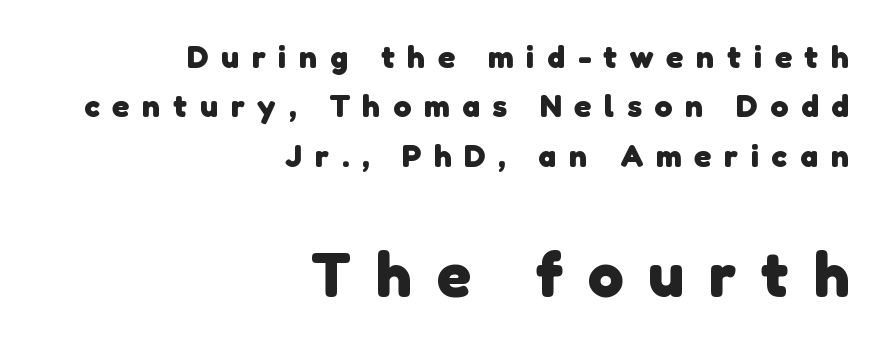
Q: Is the text bold? A: Yes.
Q: Is the typeface a serif or a sans-serif typeface? A: Sans-serif.
Q: Is the text underlined? A: No.
Q: How is the paragraph aligned? A: Right-aligned.
Q: Is the spacing between letters normal or unusually wide? A: Unusually wide.
Q: Is the spacing between lines tight, normal or loose? A: Normal.
Q: Which block of text is set in a larger size, the first (top) or the second (bottom)? A: The second (bottom) one.
Q: Width (condensed, normal, or wide)? A: Normal.
Q: Stroke contrast? A: Low.
Q: x-height? A: Medium.
Q: Monospaced? A: No.
